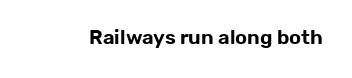
Q: Is the text italic (slanted)? A: No, it is upright.
Q: Is the text underlined? A: No.
Q: Is the spacing between letters normal or unusually wide? A: Normal.
